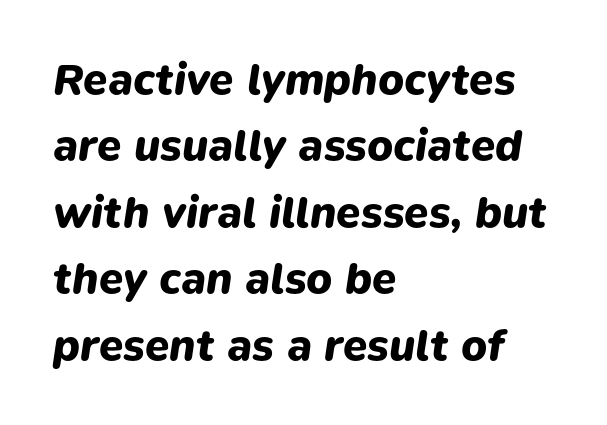
Q: Is the text bold? A: Yes.
Q: Is the text italic (slanted)? A: Yes, it leans right by about 9 degrees.
Q: Is the text underlined? A: No.
Q: How is the paragraph aligned? A: Left-aligned.
Q: Is the spacing between letters normal or unusually wide? A: Normal.
Q: Is the spacing between lines tight, normal or loose? A: Normal.
Q: Width (condensed, normal, or wide)? A: Normal.
Q: Stroke contrast? A: Low.
Q: x-height? A: Medium.
Q: Monospaced? A: No.
